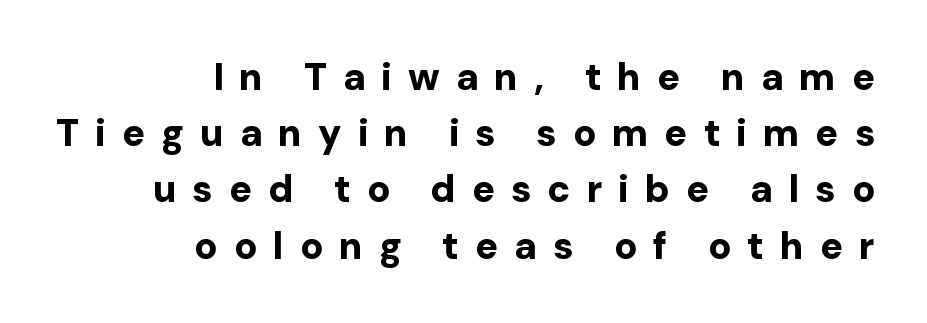
{"serif": "no", "italic": "no", "bold": "yes", "weight": "bold", "width": "normal", "stroke_contrast": "low", "x_height": "medium", "monospaced": "no", "underline": "no", "align": "right", "line_spacing": "normal", "line_spacing_ratio": 1.48, "letter_spacing": "wide", "letter_spacing_em": 0.42, "glyph_px": 38}
